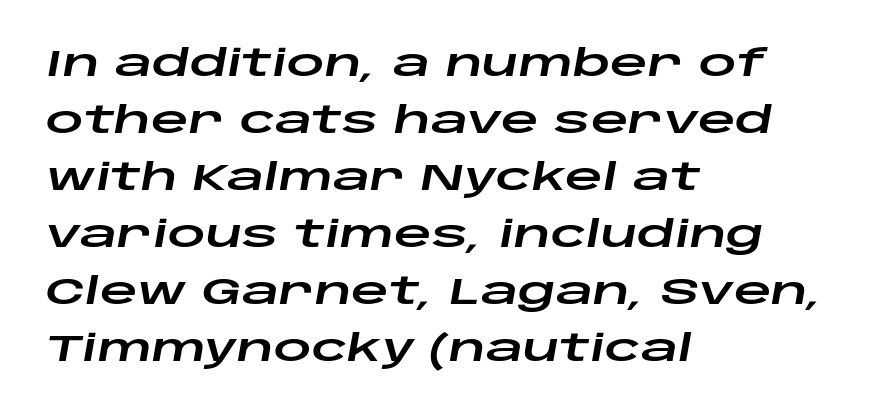
The zone under the glyphs is completely vacant. This sample has the flowing, uneven cadence of proportional lettering. Short and long lines alike share a common starting point at left. Posture: slanted.
